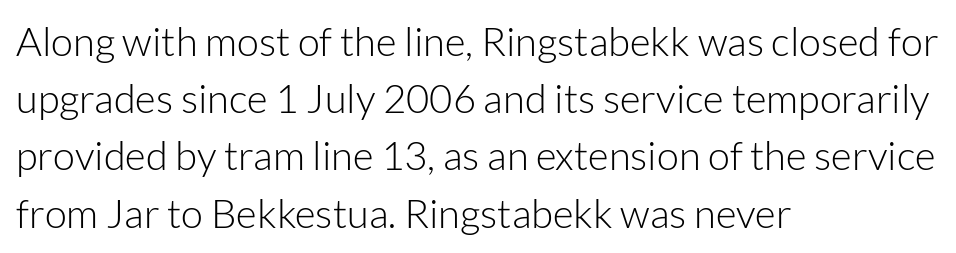
{"serif": "no", "italic": "no", "bold": "no", "weight": "light", "width": "normal", "stroke_contrast": "low", "x_height": "medium", "monospaced": "no", "underline": "no", "align": "left", "line_spacing": "normal", "line_spacing_ratio": 1.43, "letter_spacing": "normal", "letter_spacing_em": 0.0, "glyph_px": 40}
